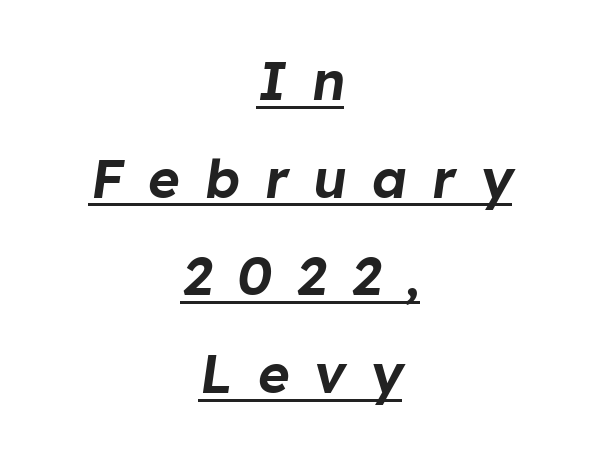
Someone cranked the tracking dial way up on this one. These lines were composed using italics. The passage is arranged like a title page — every line centered. Is there an underline? Yes — a line sits under the letters. The rendering uses natural spacing where letterforms have individual widths.
